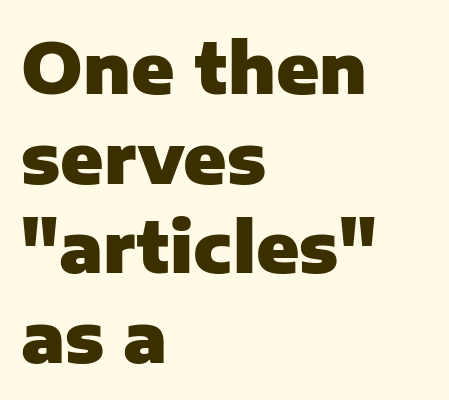
{"serif": "no", "italic": "no", "bold": "yes", "weight": "heavy", "width": "normal", "stroke_contrast": "low", "x_height": "medium", "monospaced": "no", "underline": "no", "align": "left", "line_spacing": "normal", "line_spacing_ratio": 1.28, "letter_spacing": "normal", "letter_spacing_em": 0.0, "glyph_px": 70}
